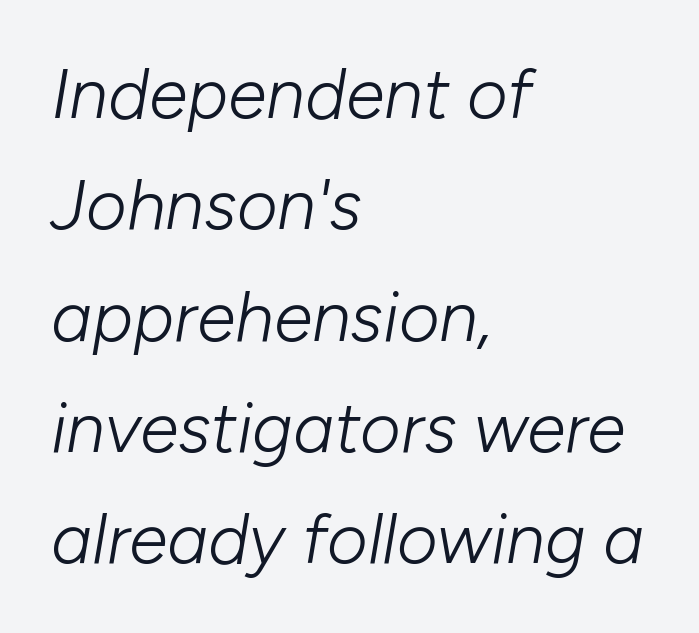
Q: Is the text bold? A: No.
Q: Is the text italic (slanted)? A: Yes, it leans right by about 10 degrees.
Q: Is the text underlined? A: No.
Q: How is the paragraph aligned? A: Left-aligned.
Q: Is the spacing between letters normal or unusually wide? A: Normal.
Q: Is the spacing between lines tight, normal or loose? A: Normal.
Q: Width (condensed, normal, or wide)? A: Normal.
Q: Stroke contrast? A: Low.
Q: x-height? A: Medium.
Q: Monospaced? A: No.
